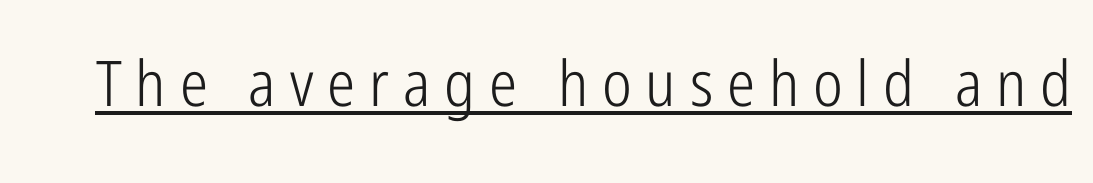
Q: Is the text bold? A: No.
Q: Is the text italic (slanted)? A: No, it is upright.
Q: Is the typeface a serif or a sans-serif typeface? A: Sans-serif.
Q: Is the text underlined? A: Yes.
Q: Is the spacing between letters normal or unusually wide? A: Unusually wide.
Q: Width (condensed, normal, or wide)? A: Condensed.
Q: Stroke contrast? A: Low.
Q: x-height? A: Medium.
Q: Monospaced? A: No.
